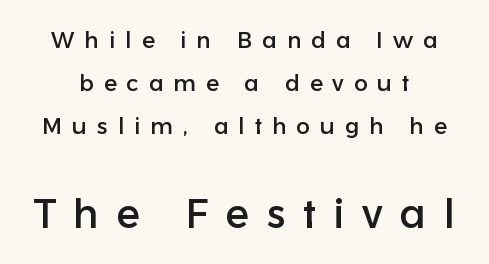
This layout puts the modest block above and the oversized block below. The rendering uses natural spacing where letterforms have individual widths. Observe the absence of serifs on each vertical stroke in this sample. Glance below the letters and you will spot only blank space. Does the lettering tilt? It doesn't — this is upright. These lines have a slow, spaced-out rhythm from letter to letter.
